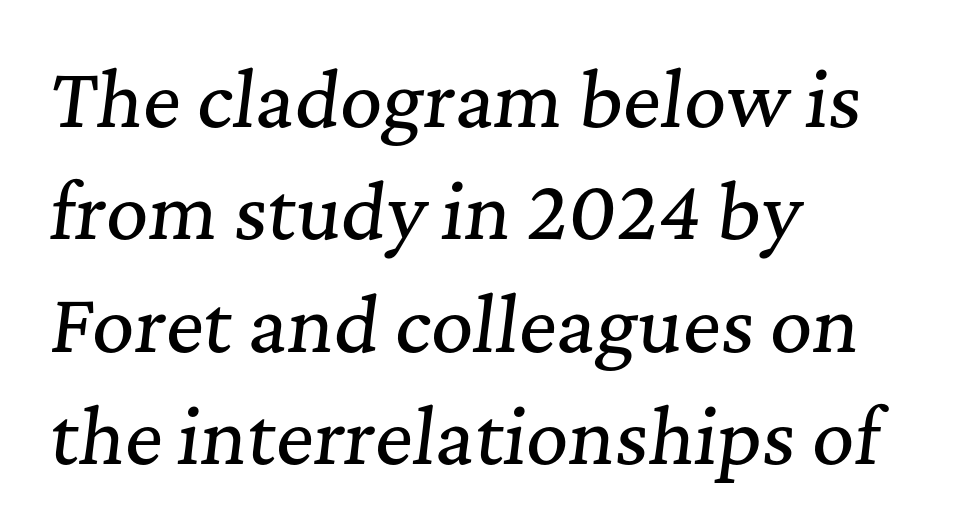
{"serif": "yes", "italic": "yes", "lean": "right", "slant_degrees": 7, "width": "normal", "stroke_contrast": "medium", "x_height": "medium", "monospaced": "no", "underline": "no", "align": "left", "line_spacing": "normal", "line_spacing_ratio": 1.54, "letter_spacing": "normal", "letter_spacing_em": 0.0, "glyph_px": 73}
